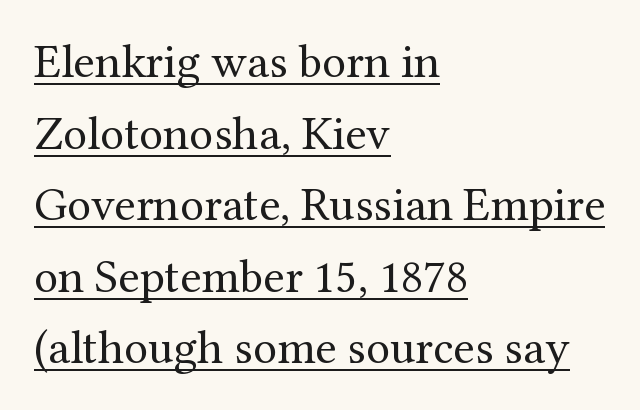
The horizontal fit of the characters is conventional and even. The strokes are not fattened; the text isn't bold. Teacher's note: observe the even left margin — that is flush-left alignment. This sample carries an underscore along the baseline area.
